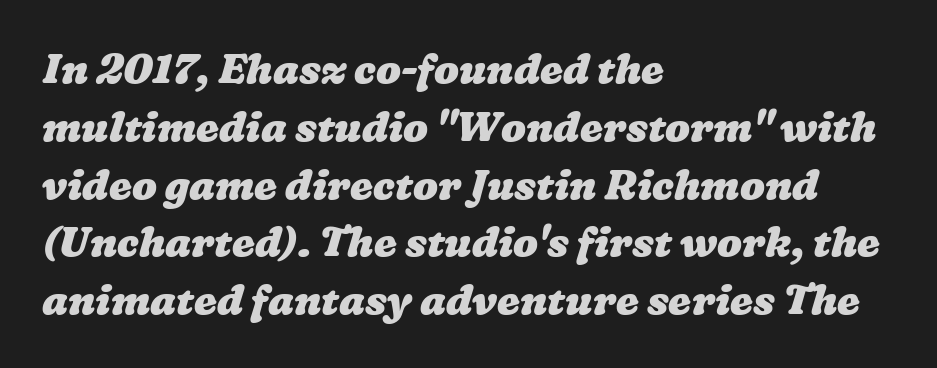
{"bold": "yes", "weight": "heavy", "width": "wide", "stroke_contrast": "low", "x_height": "medium", "monospaced": "no", "underline": "no", "align": "left", "line_spacing": "normal", "line_spacing_ratio": 1.41, "letter_spacing": "normal", "letter_spacing_em": 0.0, "glyph_px": 41}
